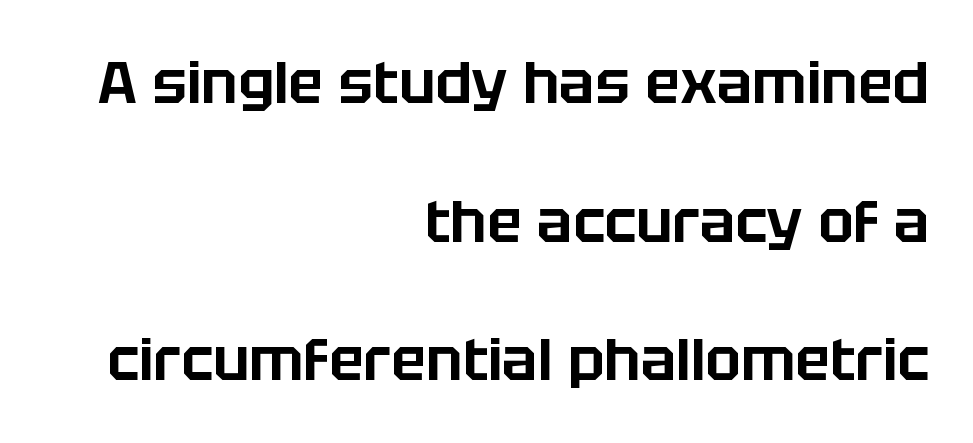
{"serif": "no", "italic": "no", "width": "normal", "stroke_contrast": "low", "x_height": "large", "monospaced": "no", "underline": "no", "align": "right", "line_spacing": "loose", "line_spacing_ratio": 2.35, "letter_spacing": "normal", "letter_spacing_em": 0.0, "glyph_px": 59}
